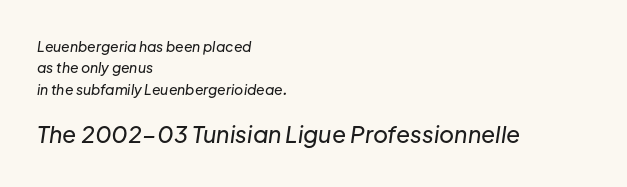
{"italic": "yes", "lean": "right", "slant_degrees": 8, "underline": "no", "align": "left", "line_spacing": "normal", "line_spacing_ratio": 1.52, "letter_spacing": "normal", "letter_spacing_em": 0.0, "larger_block": "second", "size_ratio": 1.64, "glyph_px": 23}
